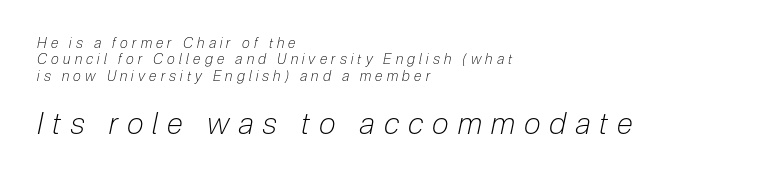
The image shows 30 px light, condensed type, italic (leaning right); set left-aligned, line spacing 1.17x, unusually wide letter spacing (+0.3 em), not underlined; the second (bottom) block is 2.14x larger; low stroke contrast and a medium x-height.
